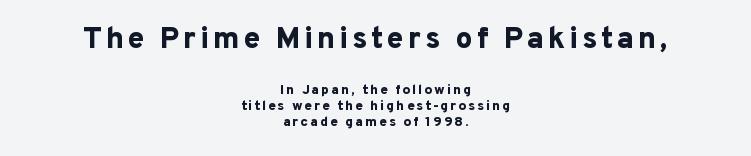
{"serif": "no", "italic": "no", "bold": "yes", "weight": "bold", "width": "normal", "stroke_contrast": "low", "x_height": "medium", "monospaced": "no", "underline": "no", "align": "center", "line_spacing": "tight", "line_spacing_ratio": 1.14, "larger_block": "first", "size_ratio": 2.14, "glyph_px": 30}
